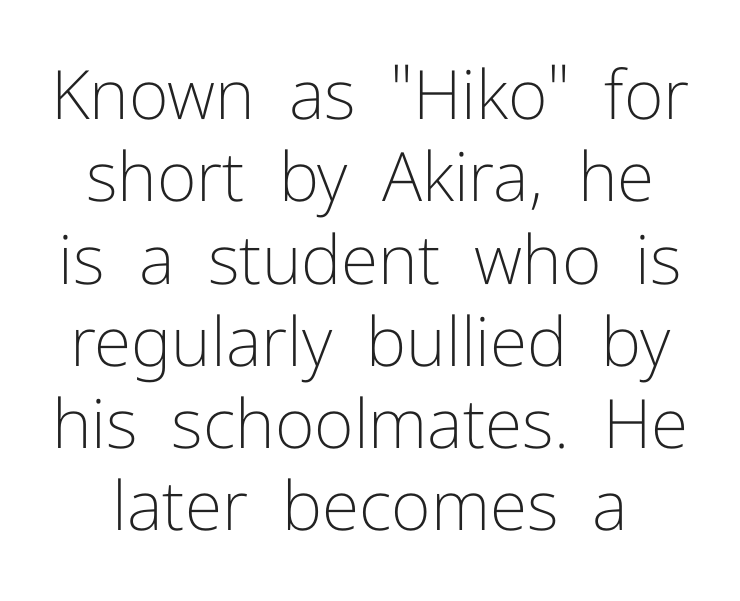
Q: Is the text bold? A: No.
Q: Is the text italic (slanted)? A: No, it is upright.
Q: Is the typeface a serif or a sans-serif typeface? A: Sans-serif.
Q: Is the text underlined? A: No.
Q: Is the spacing between letters normal or unusually wide? A: Normal.
Q: Width (condensed, normal, or wide)? A: Normal.
Q: Stroke contrast? A: Low.
Q: x-height? A: Medium.
Q: Monospaced? A: No.
